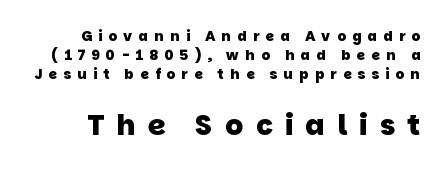
{"serif": "no", "bold": "yes", "weight": "heavy", "width": "normal", "stroke_contrast": "low", "x_height": "large", "monospaced": "no", "underline": "no", "line_spacing": "normal", "line_spacing_ratio": 1.35, "letter_spacing": "wide", "letter_spacing_em": 0.44, "larger_block": "second", "size_ratio": 2.0, "glyph_px": 28}
